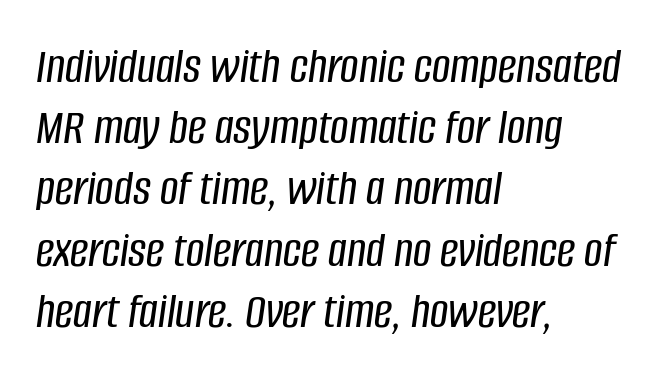
The image shows 51 px condensed type, italic (leaning right); set left-aligned, line spacing 1.2x, normal letter spacing, not underlined; low stroke contrast and a large x-height.
